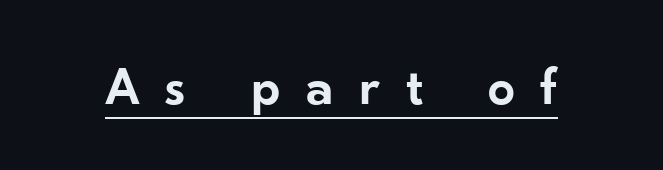
{"serif": "no", "italic": "no", "bold": "semi", "weight": "semibold", "width": "normal", "stroke_contrast": "low", "x_height": "small", "monospaced": "no", "underline": "yes", "letter_spacing": "wide", "letter_spacing_em": 0.47, "glyph_px": 54}
